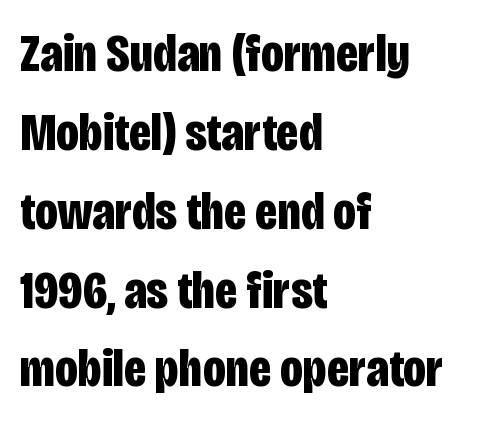
The image shows 54 px bold, condensed sans-serif type, upright; set left-aligned, normal line spacing (1.46x), normal letter spacing, not underlined; low stroke contrast and a large x-height.
